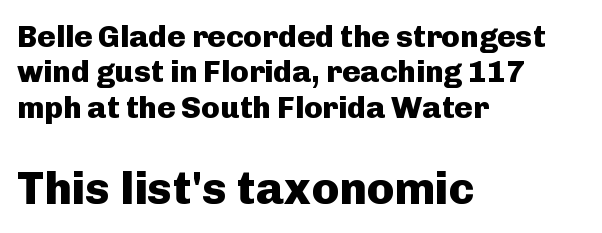
Very little white space separates one row of letters from the next. These lines are rendered in a variable-pitch font. The designer went with a sans here, leaving each stem footless. The words here are not underlined. The gaps between neighbouring characters are ordinary and unremarkable. No italicization has been applied; the sample stays upright.
